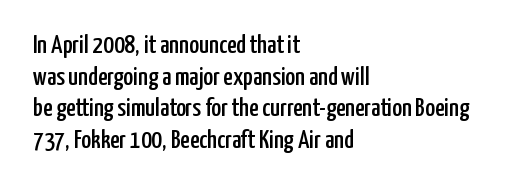
Q: Is the text italic (slanted)? A: No, it is upright.
Q: Is the text underlined? A: No.
Q: How is the paragraph aligned? A: Left-aligned.
Q: Is the spacing between letters normal or unusually wide? A: Normal.
